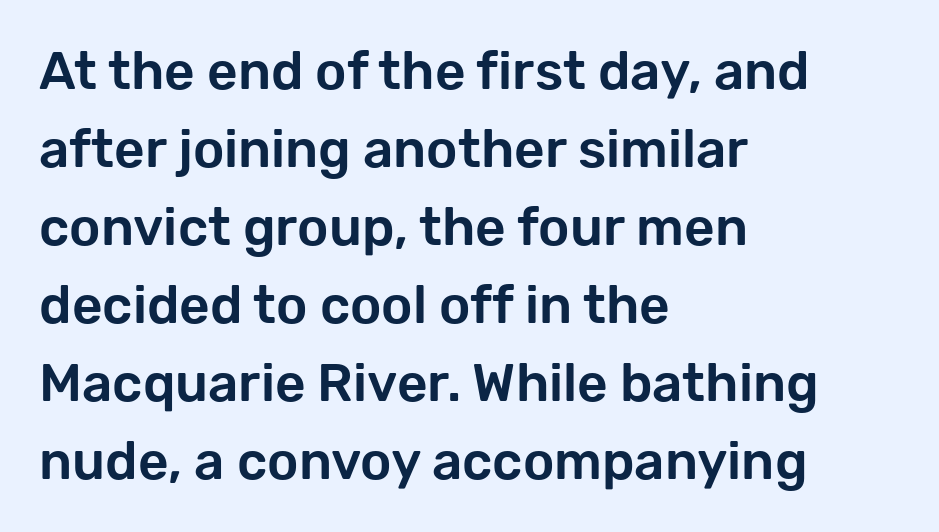
{"serif": "no", "italic": "no", "width": "normal", "stroke_contrast": "low", "x_height": "medium", "monospaced": "no", "underline": "no", "align": "left", "line_spacing": "normal", "line_spacing_ratio": 1.47, "letter_spacing": "normal", "letter_spacing_em": 0.0, "glyph_px": 53}
